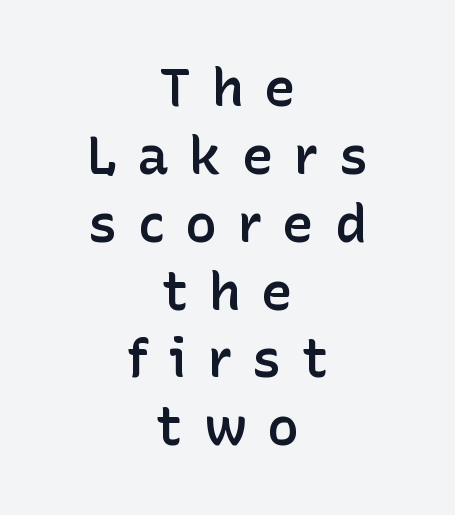
The image shows 53 px semibold sans-serif type, upright; set centered, normal line spacing (1.28x), unusually wide letter spacing (+0.39 em), not underlined; low stroke contrast and a medium x-height.
